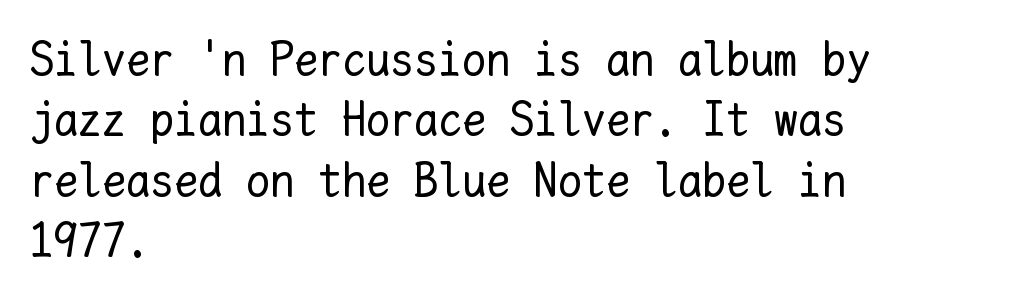
The image shows 48 px regular-weight type, upright, monospaced; set left-aligned, normal line spacing (1.26x), normal letter spacing, not underlined; low stroke contrast and a medium x-height.
